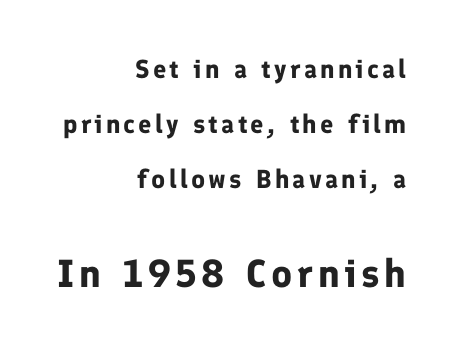
{"serif": "no", "italic": "no", "bold": "yes", "weight": "bold", "width": "normal", "stroke_contrast": "low", "x_height": "medium", "monospaced": "no", "underline": "no", "align": "right", "line_spacing": "loose", "line_spacing_ratio": 2.11, "larger_block": "second", "size_ratio": 1.5, "glyph_px": 39}
